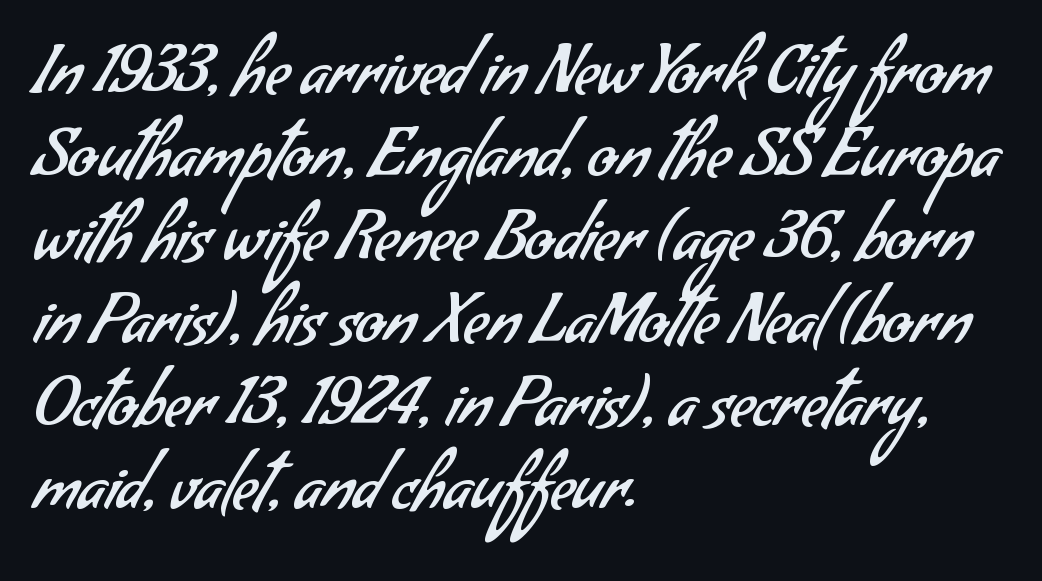
The image shows 67 px regular-weight sans-serif type; set left-aligned, line spacing 1.24x, normal letter spacing, not underlined; low stroke contrast and a small x-height.
